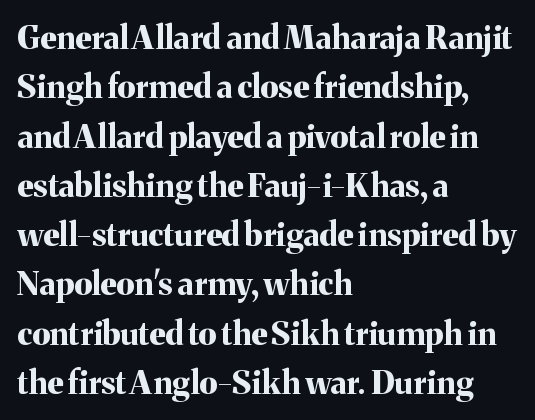
Q: Is the text bold? A: Yes.
Q: Is the text italic (slanted)? A: No, it is upright.
Q: Is the typeface a serif or a sans-serif typeface? A: Serif.
Q: Is the text underlined? A: No.
Q: How is the paragraph aligned? A: Left-aligned.
Q: Is the spacing between letters normal or unusually wide? A: Normal.
Q: Is the spacing between lines tight, normal or loose? A: Normal.
Q: Width (condensed, normal, or wide)? A: Normal.
Q: Stroke contrast? A: Medium.
Q: x-height? A: Medium.
Q: Monospaced? A: No.
